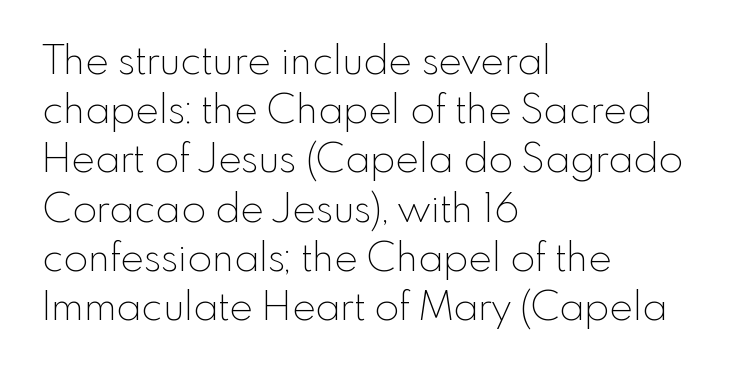
Q: Is the text bold? A: No.
Q: Is the text italic (slanted)? A: No, it is upright.
Q: Is the typeface a serif or a sans-serif typeface? A: Sans-serif.
Q: Is the text underlined? A: No.
Q: How is the paragraph aligned? A: Left-aligned.
Q: Is the spacing between letters normal or unusually wide? A: Normal.
Q: Width (condensed, normal, or wide)? A: Normal.
Q: x-height? A: Small.
Q: Monospaced? A: No.
